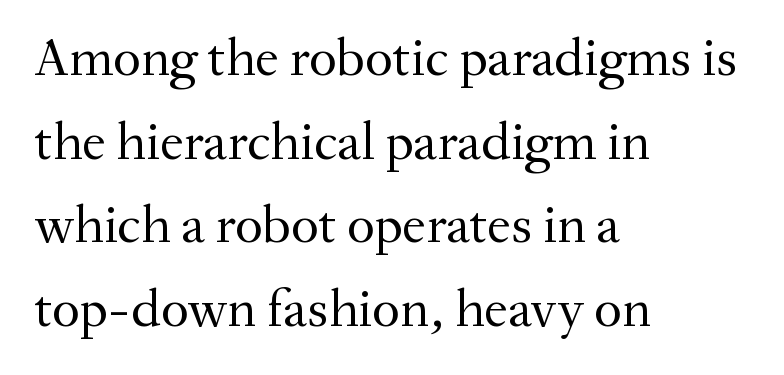
Q: Is the text bold? A: No.
Q: Is the text italic (slanted)? A: No, it is upright.
Q: Is the typeface a serif or a sans-serif typeface? A: Serif.
Q: Is the text underlined? A: No.
Q: How is the paragraph aligned? A: Left-aligned.
Q: Is the spacing between letters normal or unusually wide? A: Normal.
Q: Is the spacing between lines tight, normal or loose? A: Normal.
Q: Width (condensed, normal, or wide)? A: Normal.
Q: Stroke contrast? A: Medium.
Q: x-height? A: Small.
Q: Monospaced? A: No.
